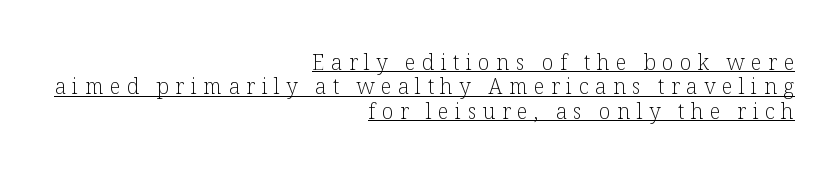
The image shows 21 px text type, upright; set right-aligned, line spacing 1.16x, unusually wide letter spacing (+0.31 em), underlined.
